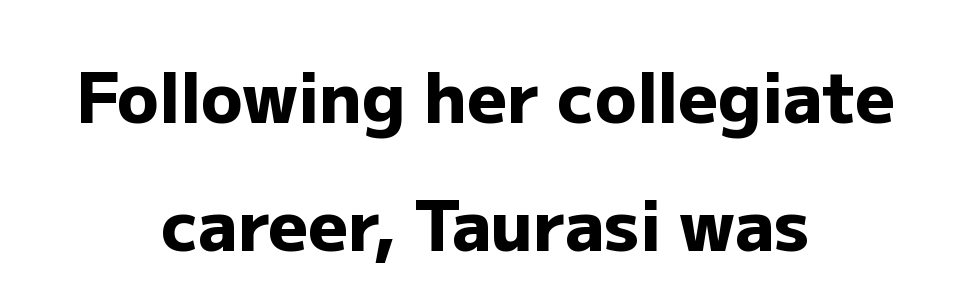
The image shows 69 px heavy sans-serif type, upright; set centered, line spacing 1.85x, normal letter spacing, not underlined; low stroke contrast and a medium x-height.
